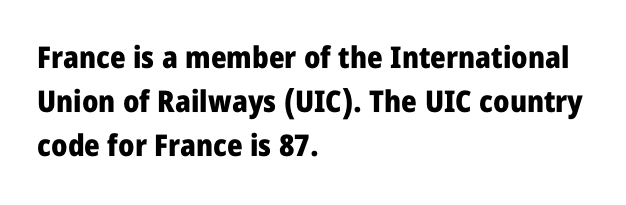
The letters stand straight up with perfectly vertical stems. If you drew a ruler down the left edge, every line would touch it. Font category for this specimen: sans-serif. The area under the type is left untouched. Notice how descenders clear the ascenders below comfortably — that's standard leading.
